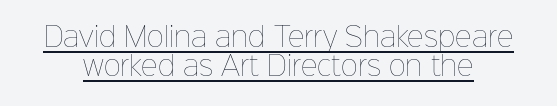
Q: Is the text bold? A: No.
Q: Is the text italic (slanted)? A: No, it is upright.
Q: Is the text underlined? A: Yes.
Q: Is the spacing between letters normal or unusually wide? A: Normal.
Q: Is the spacing between lines tight, normal or loose? A: Tight.
